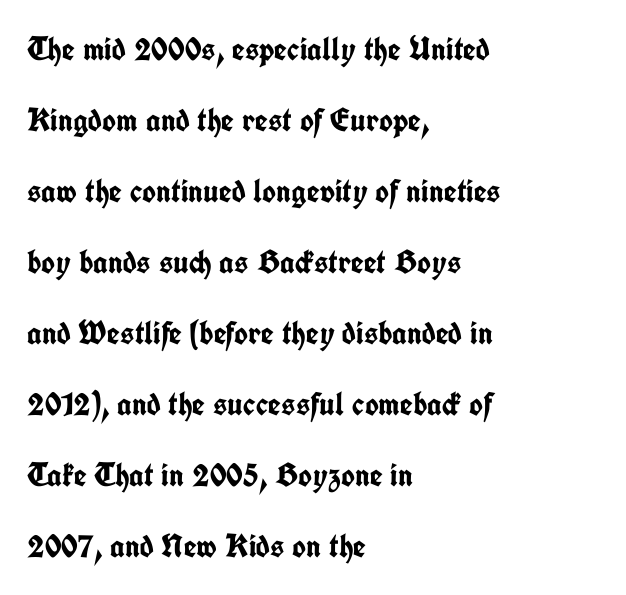
{"serif": "no", "italic": "no", "bold": "yes", "weight": "semibold", "width": "condensed", "stroke_contrast": "low", "x_height": "medium", "monospaced": "no", "underline": "no", "align": "left", "line_spacing": "loose", "line_spacing_ratio": 2.15, "letter_spacing": "normal", "letter_spacing_em": 0.0, "glyph_px": 33}
